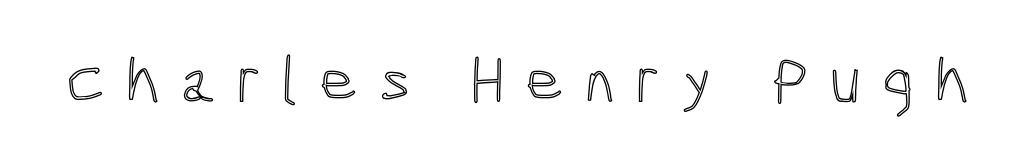
The image shows 66 px condensed type, upright; set unusually wide letter spacing (+0.32 em), not underlined; a medium x-height.
